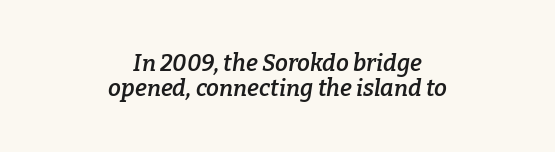
Q: Is the text bold? A: Semi-bold.
Q: Is the text italic (slanted)? A: Yes, it leans right by about 9 degrees.
Q: Is the text underlined? A: No.
Q: How is the paragraph aligned? A: Centered.
Q: Is the spacing between letters normal or unusually wide? A: Normal.
Q: Is the spacing between lines tight, normal or loose? A: Tight.
